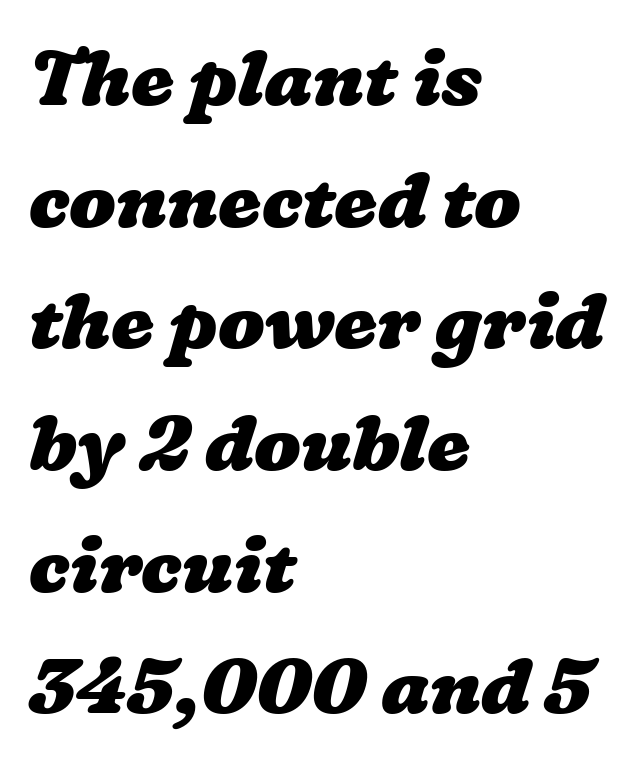
Q: Is the text bold? A: Yes.
Q: Is the text underlined? A: No.
Q: How is the paragraph aligned? A: Left-aligned.
Q: Is the spacing between letters normal or unusually wide? A: Normal.
Q: Is the spacing between lines tight, normal or loose? A: Normal.
Q: Width (condensed, normal, or wide)? A: Wide.
Q: Stroke contrast? A: Low.
Q: x-height? A: Medium.
Q: Monospaced? A: No.
